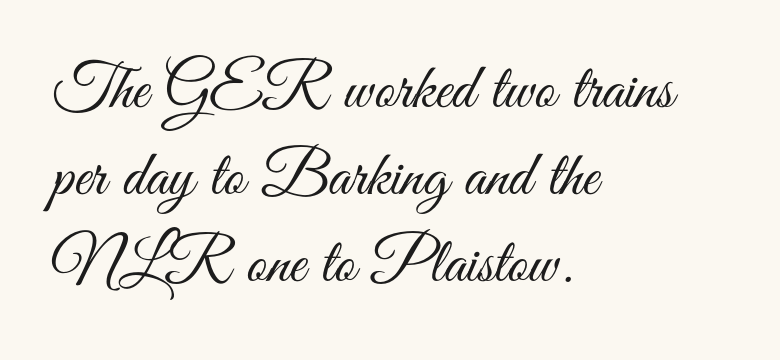
The image shows 64 px light, condensed sans-serif type; set left-aligned, normal line spacing (1.36x), normal letter spacing, not underlined; medium stroke contrast and a small x-height.
